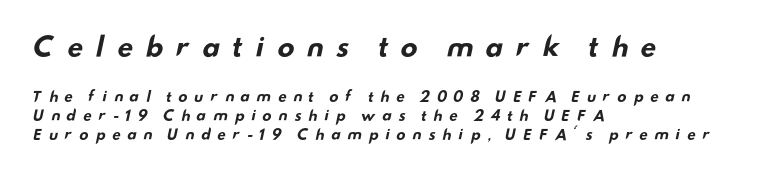
Q: Is the text bold? A: Yes.
Q: Is the text underlined? A: No.
Q: How is the paragraph aligned? A: Left-aligned.
Q: Is the spacing between letters normal or unusually wide? A: Unusually wide.
Q: Is the spacing between lines tight, normal or loose? A: Normal.
Q: Which block of text is set in a larger size, the first (top) or the second (bottom)? A: The first (top) one.
